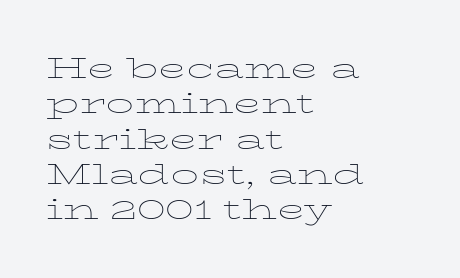
The image shows 28 px thin, wide serif type, upright; set left-aligned, normal line spacing (1.26x), normal letter spacing, not underlined; low stroke contrast and a medium x-height.
